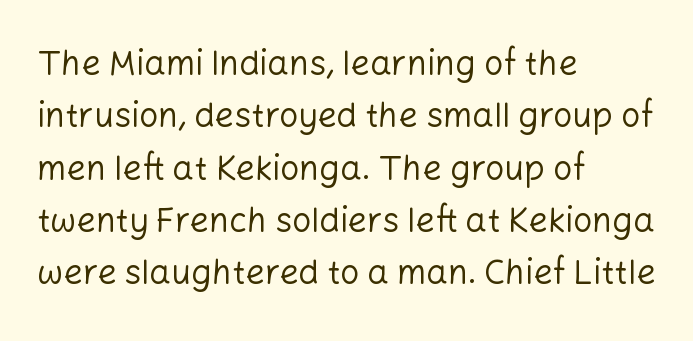
Q: Is the text bold? A: No.
Q: Is the text italic (slanted)? A: No, it is upright.
Q: Is the typeface a serif or a sans-serif typeface? A: Sans-serif.
Q: Is the text underlined? A: No.
Q: How is the paragraph aligned? A: Left-aligned.
Q: Is the spacing between letters normal or unusually wide? A: Normal.
Q: Is the spacing between lines tight, normal or loose? A: Normal.
Q: Width (condensed, normal, or wide)? A: Normal.
Q: Stroke contrast? A: Low.
Q: x-height? A: Medium.
Q: Monospaced? A: No.
